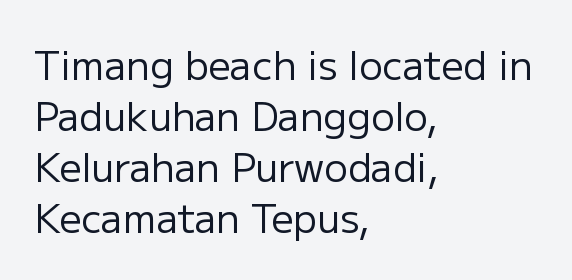
The image shows 39 px regular-weight sans-serif type, upright; set left-aligned, normal line spacing (1.31x), normal letter spacing, not underlined; low stroke contrast and a medium x-height.
